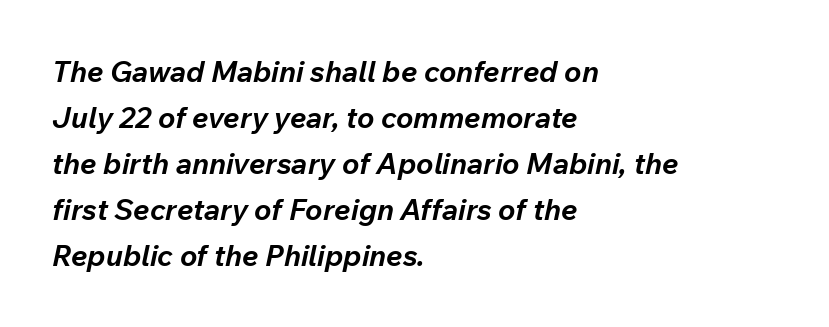
The image shows 29 px bold type, italic (leaning right); set left-aligned, normal line spacing (1.59x), normal letter spacing, not underlined; low stroke contrast and a medium x-height.
